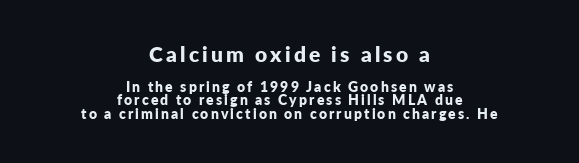
The image shows 21 px bold type, upright; set centered, tight line spacing (0.96x), not underlined; the first (top) block is 1.5x larger.
